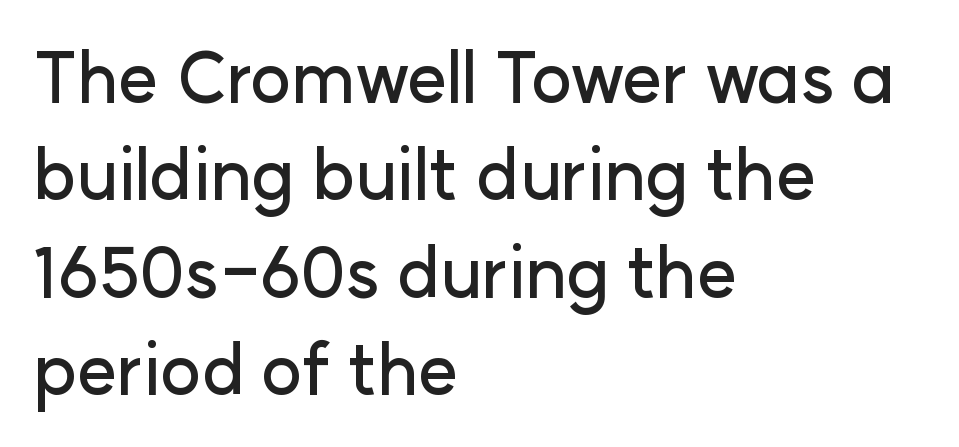
The image shows 70 px sans-serif type, upright; set left-aligned, normal line spacing (1.39x), normal letter spacing, not underlined; low stroke contrast and a medium x-height.
